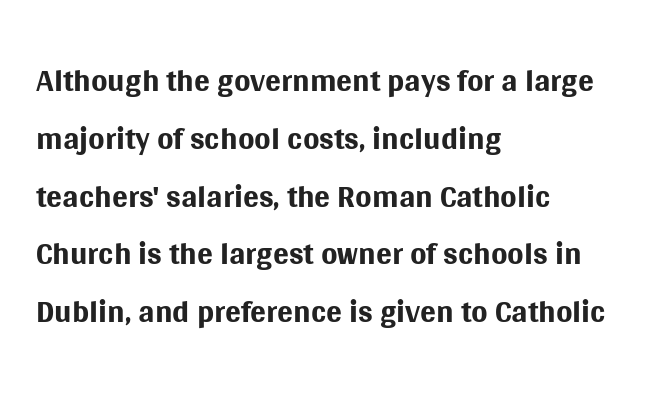
{"serif": "no", "italic": "no", "bold": "no", "weight": "regular", "width": "normal", "stroke_contrast": "medium", "x_height": "large", "monospaced": "no", "underline": "no", "align": "left", "line_spacing_ratio": 1.23, "letter_spacing": "normal", "letter_spacing_em": 0.0, "glyph_px": 47}
